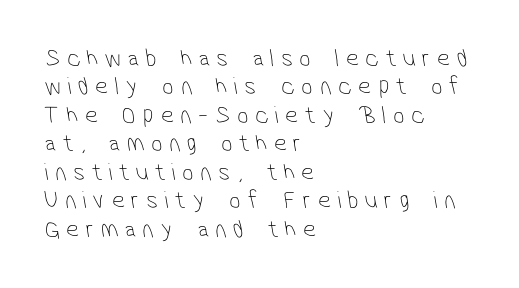
Q: Is the text bold? A: No.
Q: Is the text underlined? A: No.
Q: How is the paragraph aligned? A: Left-aligned.
Q: Is the spacing between letters normal or unusually wide? A: Unusually wide.
Q: Is the spacing between lines tight, normal or loose? A: Tight.
